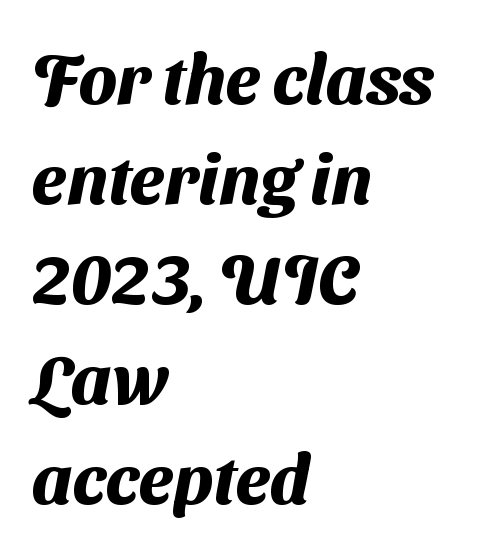
The image shows 70 px heavy sans-serif type; set left-aligned, normal line spacing (1.43x), normal letter spacing, not underlined; medium stroke contrast and a medium x-height.
